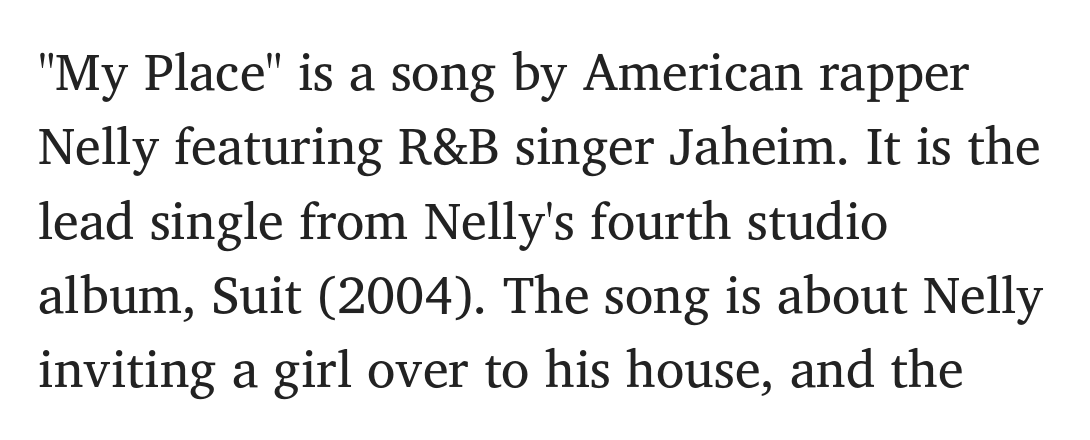
Reading down the block, your eye returns to a fixed left position each line. Baseline-to-baseline distance is the conventional proportion of letter height. Tracking here is standard; glyphs follow each other at the usual distance. Does the lettering tilt? It doesn't — this is upright. The face used here is proportionally spaced, like ordinary book or web type. Words float on clear page, feet unadorned.
